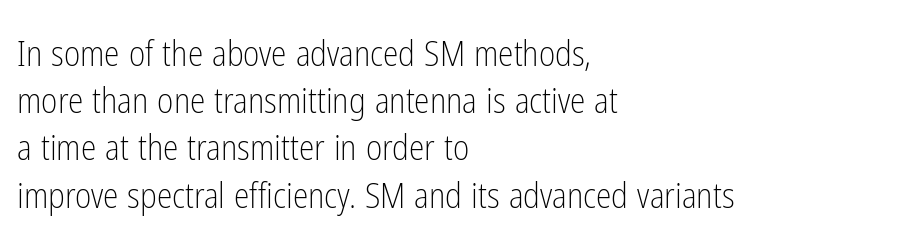
{"serif": "no", "italic": "no", "bold": "no", "weight": "light", "width": "condensed", "stroke_contrast": "low", "x_height": "medium", "monospaced": "no", "underline": "no", "align": "left", "line_spacing": "normal", "line_spacing_ratio": 1.35, "letter_spacing": "normal", "letter_spacing_em": 0.0, "glyph_px": 35}
